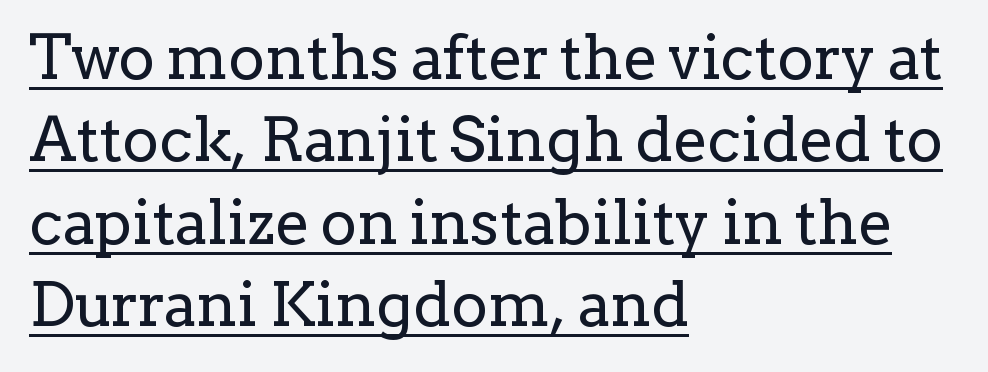
The image shows 62 px regular-weight serif type, upright; set left-aligned, normal line spacing (1.33x), normal letter spacing, underlined; low stroke contrast and a medium x-height.
